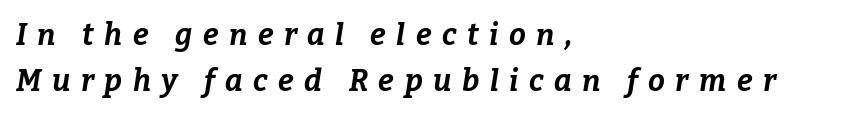
Q: Is the text bold? A: Yes.
Q: Is the text italic (slanted)? A: Yes, it leans right by about 9 degrees.
Q: Is the text underlined? A: No.
Q: How is the paragraph aligned? A: Left-aligned.
Q: Is the spacing between letters normal or unusually wide? A: Unusually wide.
Q: Is the spacing between lines tight, normal or loose? A: Normal.
Q: Width (condensed, normal, or wide)? A: Normal.
Q: Stroke contrast? A: Low.
Q: x-height? A: Medium.
Q: Monospaced? A: No.
